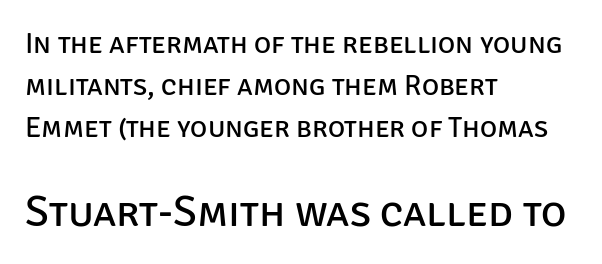
{"serif": "no", "italic": "no", "bold": "no", "weight": "regular", "width": "normal", "stroke_contrast": "low", "x_height": "large", "monospaced": "no", "underline": "no", "align": "left", "line_spacing": "normal", "line_spacing_ratio": 1.44, "letter_spacing": "normal", "letter_spacing_em": 0.0, "larger_block": "second", "size_ratio": 1.48, "glyph_px": 43}
